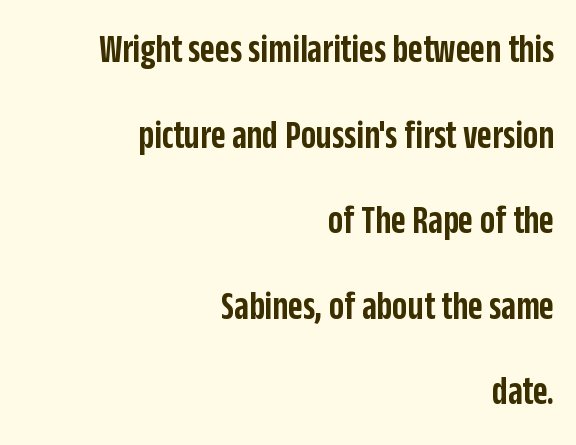
The letters advance in unequal steps, a hallmark of proportional type. The passage shown is not underscored anywhere. A typesetter would label this face a sans. The line-height multiplier appears high, well above default. The face used here is a semibold: visibly heavier than regular, lighter than bold.
